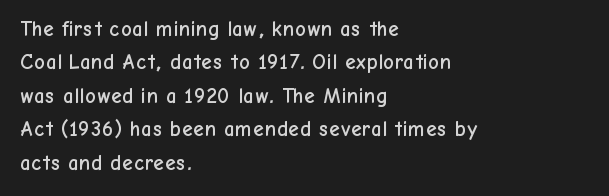
Nobody drew a line under any word here. A student would call this left alignment; a typographer would say flush left, rag right. Rendered with straight, roman letterforms. In terms of leading, this rendering sits right in the middle. Characters follow at the spacing the type designer built in.
